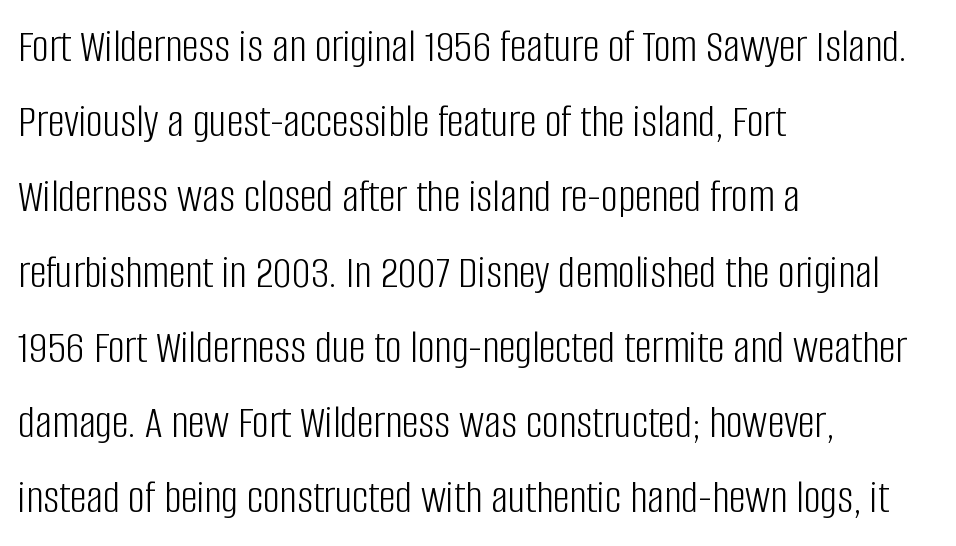
Q: Is the text bold? A: No.
Q: Is the text italic (slanted)? A: No, it is upright.
Q: Is the typeface a serif or a sans-serif typeface? A: Sans-serif.
Q: Is the text underlined? A: No.
Q: How is the paragraph aligned? A: Left-aligned.
Q: Is the spacing between letters normal or unusually wide? A: Normal.
Q: Is the spacing between lines tight, normal or loose? A: Normal.
Q: Width (condensed, normal, or wide)? A: Condensed.
Q: Stroke contrast? A: Low.
Q: x-height? A: Large.
Q: Monospaced? A: No.
